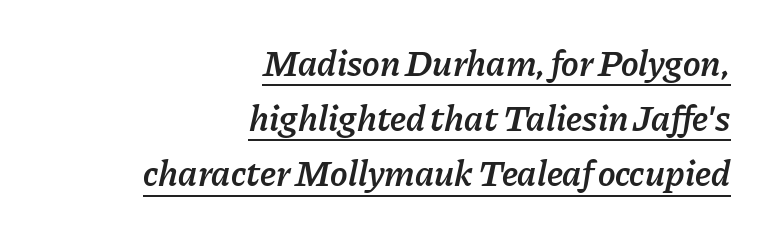
{"italic": "yes", "lean": "right", "slant_degrees": 11, "bold": "semi", "weight": "semibold", "width": "normal", "stroke_contrast": "low", "x_height": "medium", "monospaced": "no", "underline": "yes", "align": "right", "line_spacing": "normal", "line_spacing_ratio": 1.49, "letter_spacing": "normal", "letter_spacing_em": 0.0, "glyph_px": 37}
